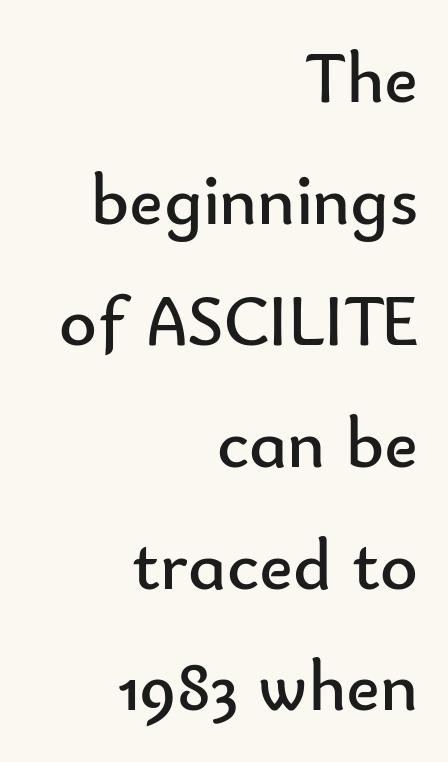
Q: Is the text bold? A: No.
Q: Is the text italic (slanted)? A: No, it is upright.
Q: Is the typeface a serif or a sans-serif typeface? A: Sans-serif.
Q: Is the text underlined? A: No.
Q: How is the paragraph aligned? A: Right-aligned.
Q: Is the spacing between letters normal or unusually wide? A: Normal.
Q: Is the spacing between lines tight, normal or loose? A: Normal.
Q: Width (condensed, normal, or wide)? A: Normal.
Q: Stroke contrast? A: Low.
Q: x-height? A: Small.
Q: Monospaced? A: No.
